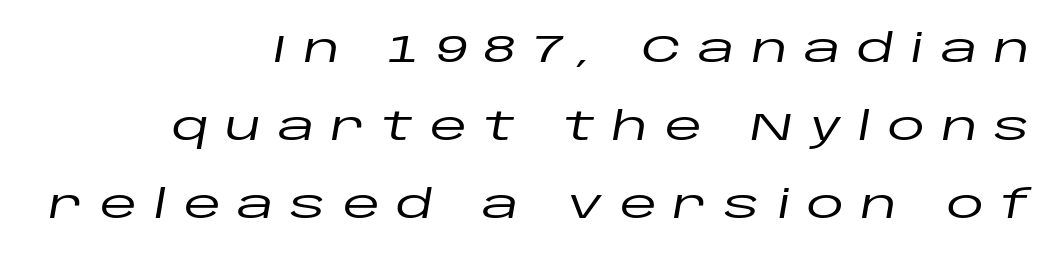
{"italic": "yes", "lean": "right", "slant_degrees": 10, "width": "wide", "stroke_contrast": "low", "x_height": "large", "monospaced": "no", "underline": "no", "align": "right", "line_spacing": "loose", "line_spacing_ratio": 2.05, "letter_spacing": "wide", "letter_spacing_em": 0.44, "glyph_px": 38}
